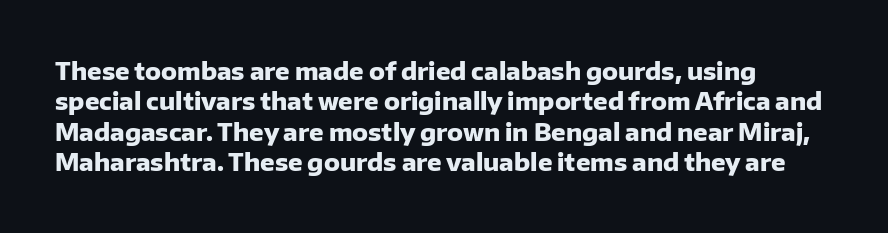
Q: Is the text bold? A: Yes.
Q: Is the text italic (slanted)? A: No, it is upright.
Q: Is the text underlined? A: No.
Q: Is the spacing between letters normal or unusually wide? A: Normal.
Q: Is the spacing between lines tight, normal or loose? A: Normal.
